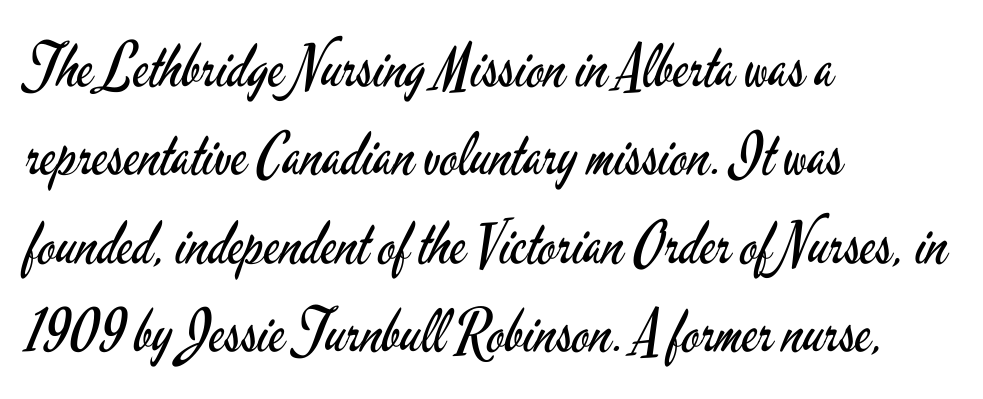
Q: Is the text bold? A: No.
Q: Is the text italic (slanted)? A: Yes.
Q: Is the typeface a serif or a sans-serif typeface? A: Sans-serif.
Q: Is the text underlined? A: No.
Q: How is the paragraph aligned? A: Left-aligned.
Q: Is the spacing between letters normal or unusually wide? A: Normal.
Q: Is the spacing between lines tight, normal or loose? A: Normal.
Q: Width (condensed, normal, or wide)? A: Condensed.
Q: Stroke contrast? A: Low.
Q: x-height? A: Small.
Q: Monospaced? A: No.
